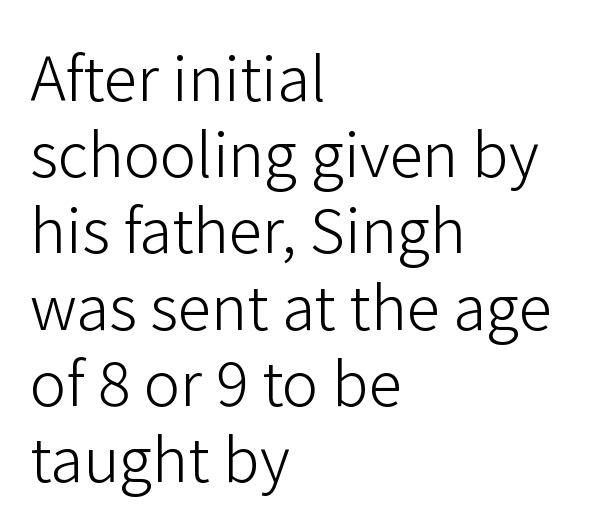
The image shows 61 px light sans-serif type, upright; set left-aligned, normal line spacing (1.25x), normal letter spacing, not underlined; low stroke contrast and a medium x-height.
